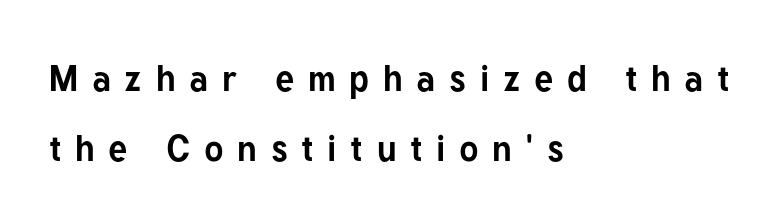
Q: Is the text bold? A: Yes.
Q: Is the text italic (slanted)? A: No, it is upright.
Q: Is the typeface a serif or a sans-serif typeface? A: Sans-serif.
Q: Is the text underlined? A: No.
Q: How is the paragraph aligned? A: Left-aligned.
Q: Is the spacing between letters normal or unusually wide? A: Unusually wide.
Q: Is the spacing between lines tight, normal or loose? A: Loose.
Q: Width (condensed, normal, or wide)? A: Normal.
Q: Stroke contrast? A: Low.
Q: x-height? A: Medium.
Q: Monospaced? A: No.
